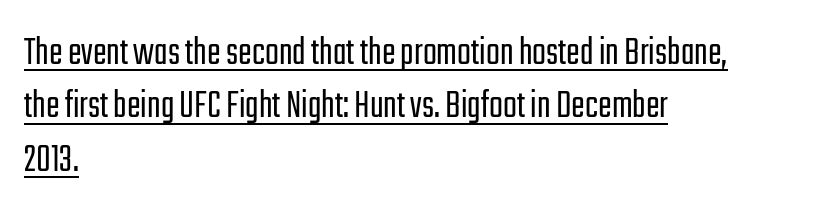
What decoration does the sample have? An underline. Is the block centered? No — it sits flush against the left margin. Ink coverage per letter is moderate at most. Proportional: the letters do not fall into vertical columns.
